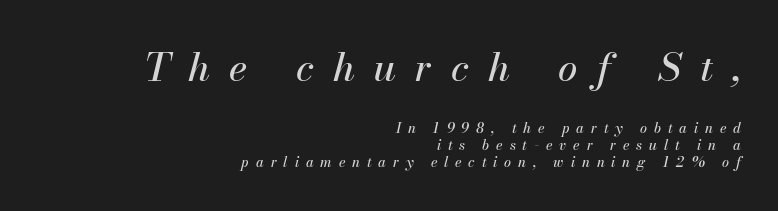
Looks like regular typesetting: each glyph gets only the width it needs. A bare baseline throughout the passage. Yep, that's italic — everything's leaning. Loose tracking; the words dissolve into strings of separated letters. Visually the block forms a straight wall on the right and a jagged coastline on the left. The composition opens big and finishes small.
